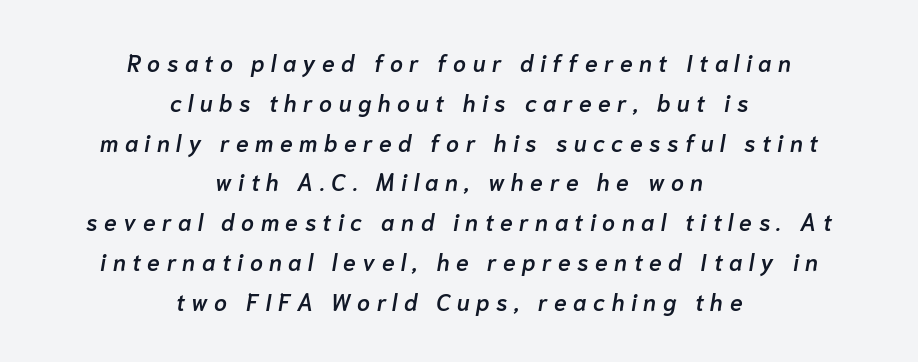
The image shows 23 px text type, italic (leaning right); set centered, line spacing 1.73x, unusually wide letter spacing (+0.28 em), not underlined.
